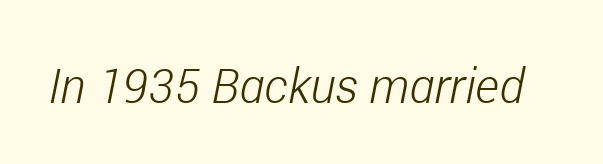
The image shows 48 px light, condensed type, italic (leaning right); set normal letter spacing, not underlined; low stroke contrast and a medium x-height.
